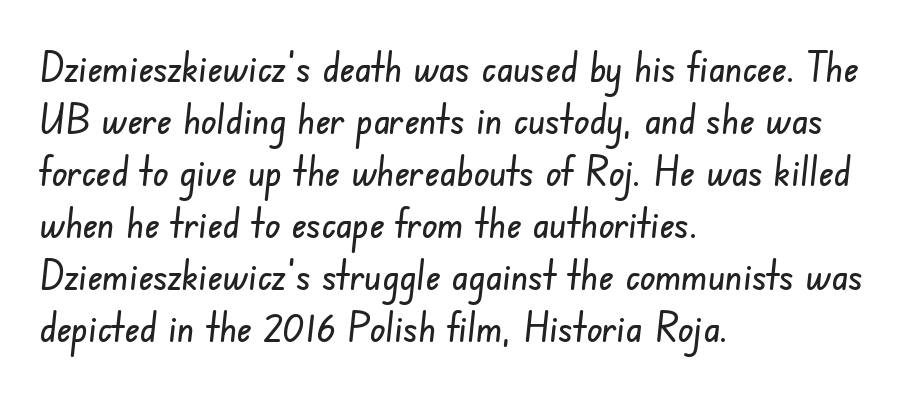
{"serif": "no", "width": "condensed", "stroke_contrast": "low", "x_height": "small", "monospaced": "no", "underline": "no", "align": "left", "line_spacing": "normal", "line_spacing_ratio": 1.27, "letter_spacing": "normal", "letter_spacing_em": 0.0, "glyph_px": 41}
